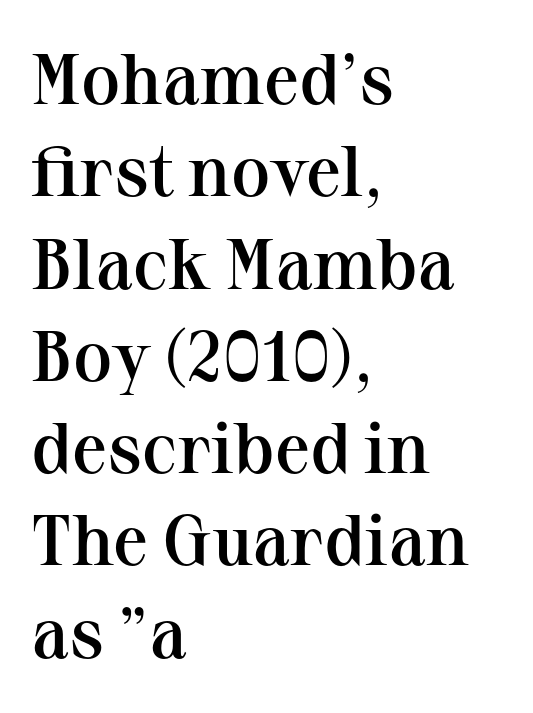
The image shows 71 px semibold serif type, upright; set left-aligned, normal line spacing (1.3x), normal letter spacing, not underlined; medium stroke contrast and a medium x-height.
